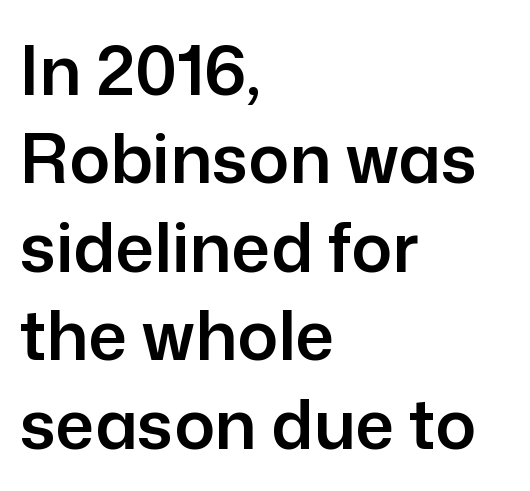
A typesetter would call this proportional, since set widths differ per character. Anything drawn beneath the words? Only blank space. The line texture is even and compact thanks to regular tracking. The block of text has a typical density, with ordinary space between rows. The rendering shows plain stroke endings on the letterforms — a sans-serif design.
